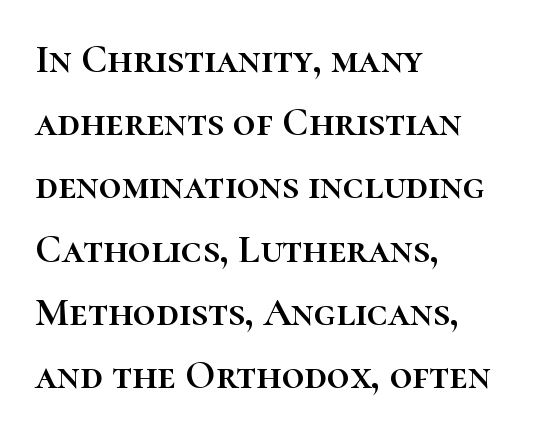
{"italic": "no", "width": "normal", "stroke_contrast": "high", "x_height": "medium", "monospaced": "no", "underline": "no", "align": "left", "line_spacing": "normal", "line_spacing_ratio": 1.58, "letter_spacing": "normal", "letter_spacing_em": 0.0, "glyph_px": 40}
